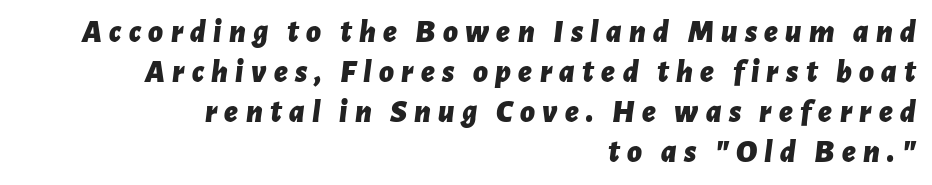
The image shows 32 px bold type, italic (leaning right); set right-aligned, normal line spacing (1.25x), unusually wide letter spacing (+0.23 em), not underlined; low stroke contrast and a medium x-height.
